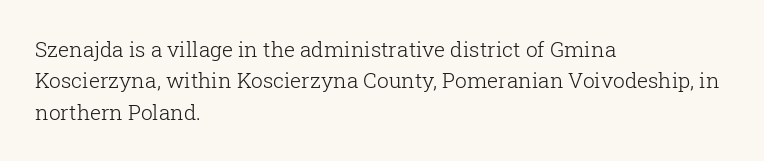
Q: Is the text bold? A: No.
Q: Is the text italic (slanted)? A: No, it is upright.
Q: Is the text underlined? A: No.
Q: How is the paragraph aligned? A: Left-aligned.
Q: Is the spacing between letters normal or unusually wide? A: Normal.
Q: Is the spacing between lines tight, normal or loose? A: Normal.
